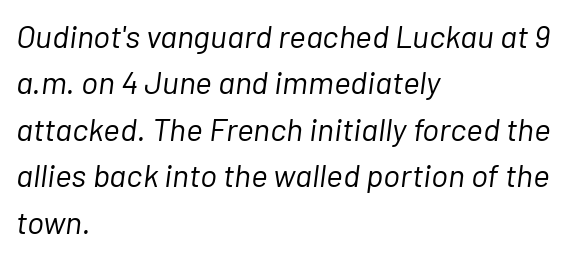
The image shows 32 px light type, italic (leaning right); set left-aligned, normal line spacing (1.45x), normal letter spacing, not underlined; low stroke contrast and a medium x-height.
